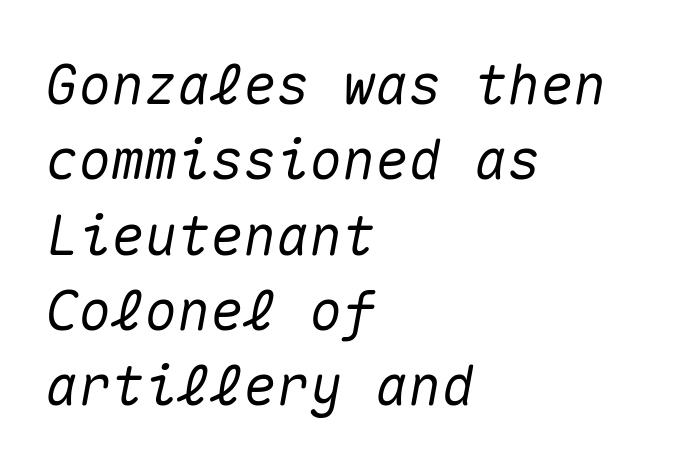
The designer left line spacing at the default. Does the copy run flush right? No — it runs flush left. Monospaced: the letters line up in strict vertical columns. This rendering features lettering with no underline. Short note: letters normally spaced. Every character sits at an angle, as italics do.
